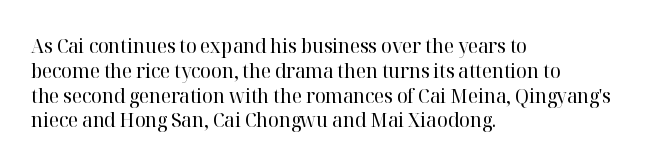
{"italic": "no", "bold": "no", "underline": "no", "align": "left", "line_spacing_ratio": 1.24, "letter_spacing": "normal", "letter_spacing_em": 0.0, "glyph_px": 20}
